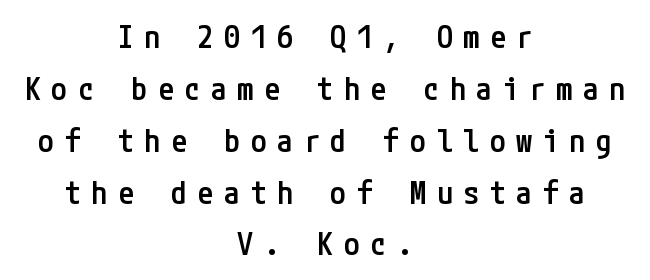
{"serif": "no", "italic": "no", "bold": "semi", "weight": "semibold", "width": "condensed", "stroke_contrast": "low", "x_height": "medium", "underline": "no", "align": "center", "line_spacing": "normal", "line_spacing_ratio": 1.62, "letter_spacing": "wide", "letter_spacing_em": 0.33, "glyph_px": 32}
